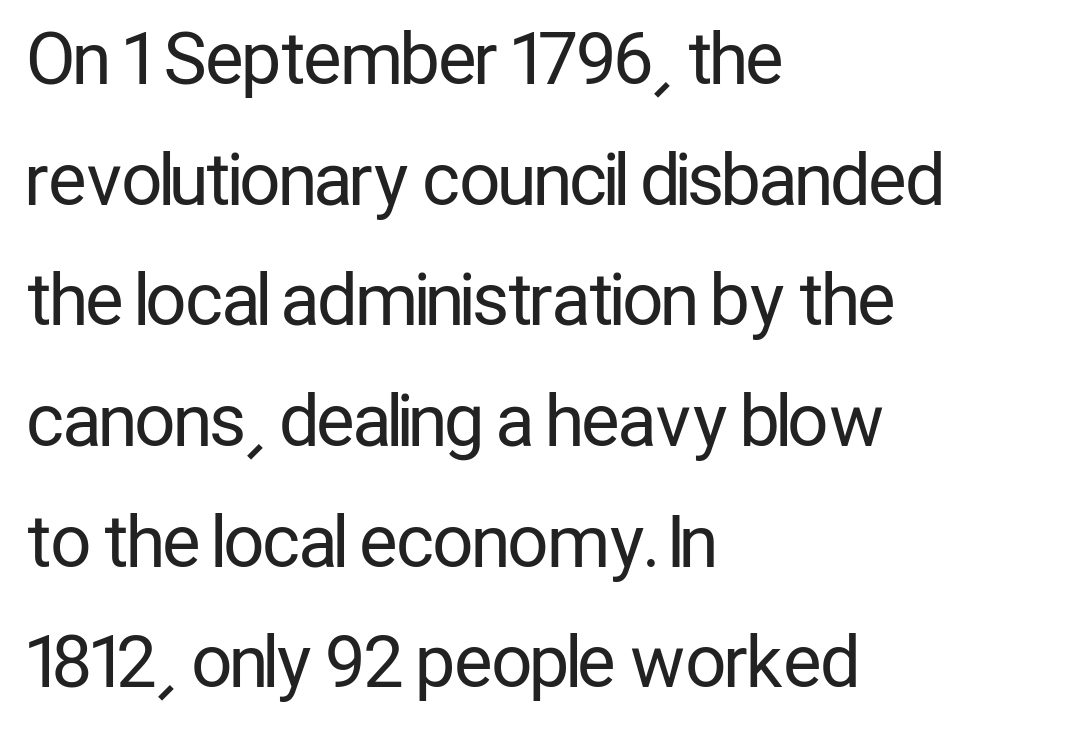
The image shows 71 px regular-weight, condensed sans-serif type, upright; set left-aligned, normal line spacing (1.7x), normal letter spacing, not underlined; low stroke contrast and a medium x-height.
